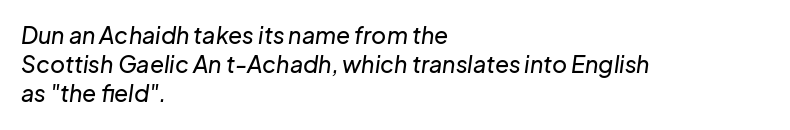
Q: Is the text italic (slanted)? A: Yes, it leans right by about 8 degrees.
Q: Is the text underlined? A: No.
Q: How is the paragraph aligned? A: Left-aligned.
Q: Is the spacing between letters normal or unusually wide? A: Normal.
Q: Is the spacing between lines tight, normal or loose? A: Normal.
